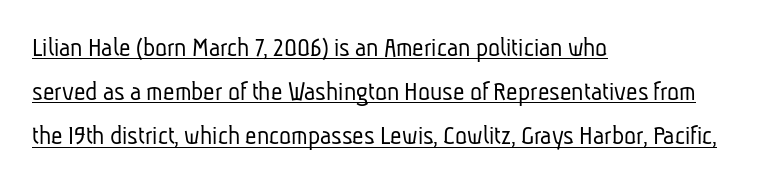
{"serif": "no", "bold": "no", "weight": "light", "width": "condensed", "stroke_contrast": "low", "x_height": "medium", "monospaced": "no", "underline": "yes", "align": "left", "line_spacing": "normal", "line_spacing_ratio": 1.58, "letter_spacing": "normal", "letter_spacing_em": 0.0, "glyph_px": 28}
